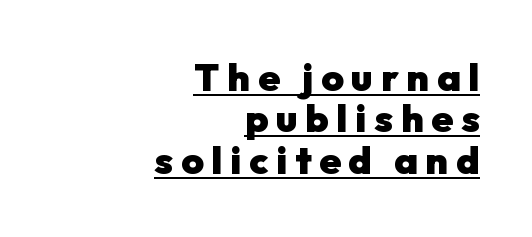
The image shows 38 px heavy sans-serif type, upright; set right-aligned, tight line spacing (1.09x), unusually wide letter spacing (+0.21 em), underlined; low stroke contrast and a medium x-height.
